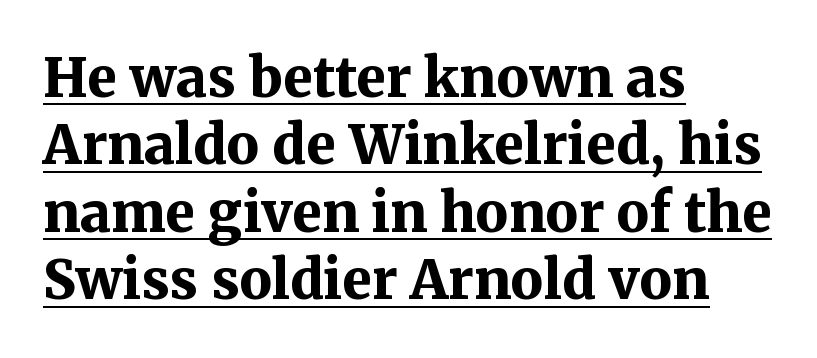
{"serif": "yes", "italic": "no", "bold": "yes", "weight": "bold", "width": "normal", "stroke_contrast": "medium", "x_height": "medium", "monospaced": "no", "underline": "yes", "align": "left", "line_spacing": "normal", "line_spacing_ratio": 1.25, "letter_spacing": "normal", "letter_spacing_em": 0.0, "glyph_px": 54}
